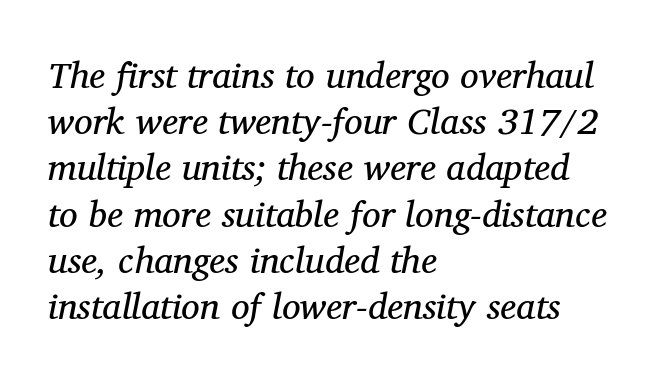
Q: Is the text bold? A: No.
Q: Is the text italic (slanted)? A: Yes, it leans right by about 11 degrees.
Q: Is the typeface a serif or a sans-serif typeface? A: Serif.
Q: Is the text underlined? A: No.
Q: How is the paragraph aligned? A: Left-aligned.
Q: Is the spacing between letters normal or unusually wide? A: Normal.
Q: Is the spacing between lines tight, normal or loose? A: Normal.
Q: Width (condensed, normal, or wide)? A: Normal.
Q: Stroke contrast? A: Medium.
Q: x-height? A: Medium.
Q: Monospaced? A: No.
